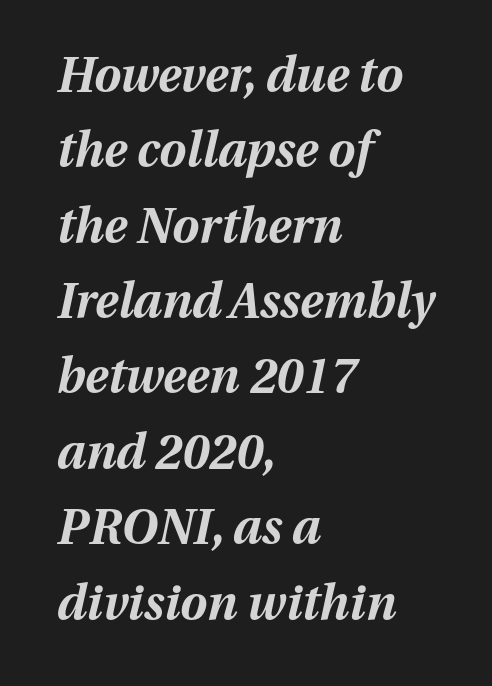
Evenly set lines give the paragraph a standard silhouette. Every row of glyphs begins at an identical x-position on the left. Tall strokes in this sample are angled rather than plumb. Underline: absent. Think of a printed novel: that variable character pitch is what you see here. In terms of weight, the rendering is a true, heavy bold.
